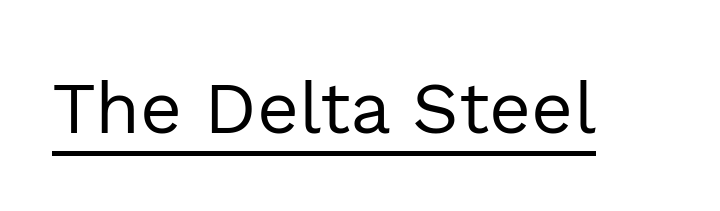
{"serif": "no", "italic": "no", "bold": "no", "weight": "regular", "width": "normal", "x_height": "medium", "monospaced": "no", "underline": "yes", "letter_spacing": "normal", "letter_spacing_em": 0.0, "glyph_px": 73}
